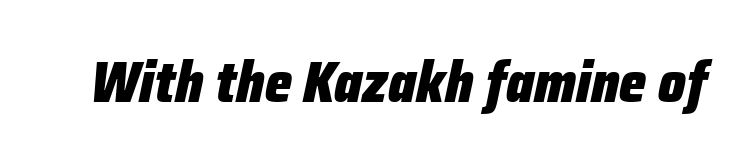
The image shows 58 px heavy, condensed type, italic (leaning right); set normal letter spacing, not underlined; low stroke contrast and a medium x-height.
